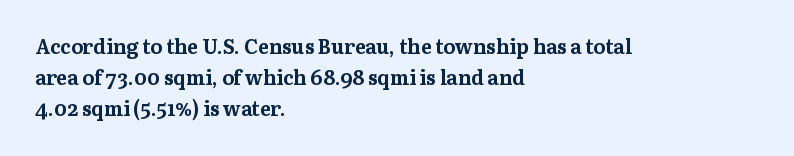
Q: Is the text bold? A: Yes.
Q: Is the text italic (slanted)? A: No, it is upright.
Q: Is the text underlined? A: No.
Q: How is the paragraph aligned? A: Left-aligned.
Q: Is the spacing between letters normal or unusually wide? A: Normal.
Q: Is the spacing between lines tight, normal or loose? A: Normal.
